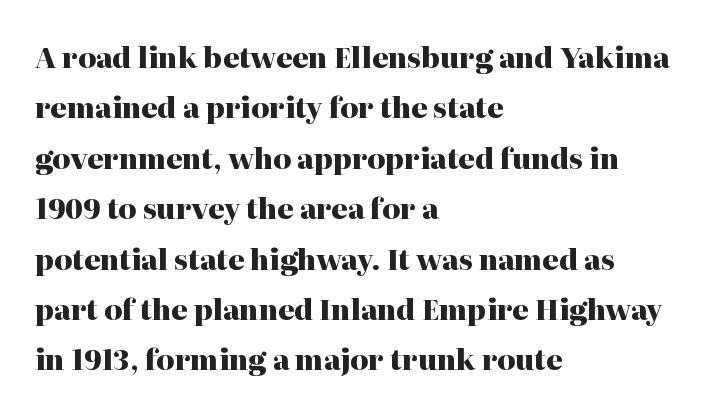
The image shows 28 px heavy serif type, upright; set left-aligned, line spacing 1.8x, normal letter spacing, not underlined; high stroke contrast and a medium x-height.
